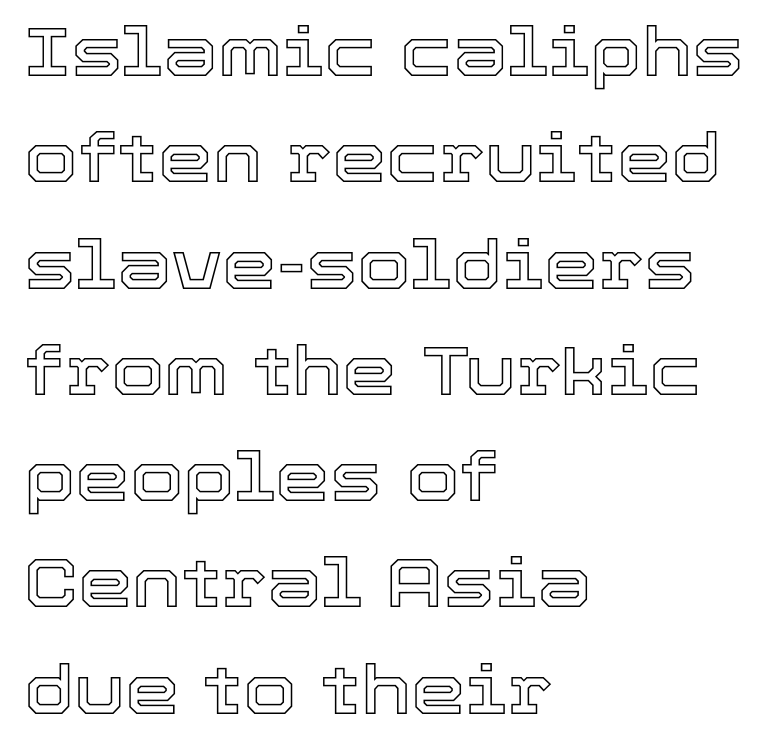
The image shows 69 px text type, upright; set left-aligned, normal line spacing (1.54x), normal letter spacing, not underlined; a medium x-height.
